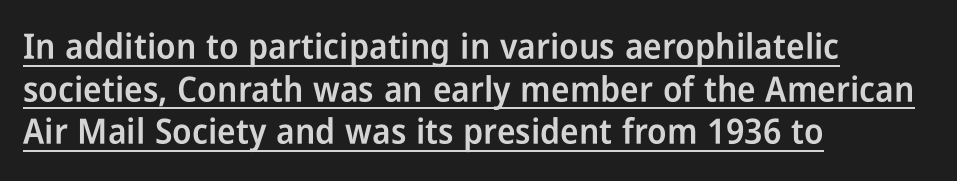
{"serif": "no", "italic": "no", "bold": "semi", "weight": "semibold", "width": "condensed", "stroke_contrast": "low", "x_height": "medium", "monospaced": "no", "underline": "yes", "align": "left", "line_spacing_ratio": 1.22, "letter_spacing": "normal", "letter_spacing_em": 0.0, "glyph_px": 35}
